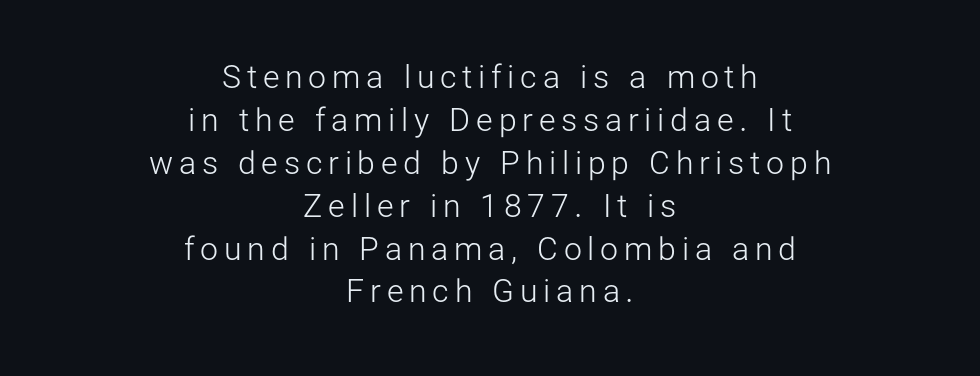
The image shows 32 px light sans-serif type, upright; set centered, normal line spacing (1.34x), not underlined; low stroke contrast and a medium x-height.
